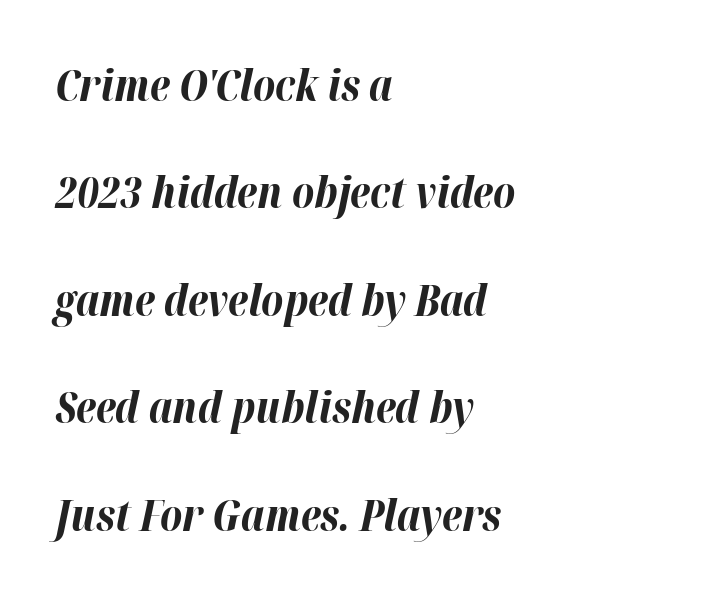
The image shows 43 px bold type, italic (leaning right); set left-aligned, loose line spacing (2.5x), normal letter spacing, not underlined; high stroke contrast and a medium x-height.
